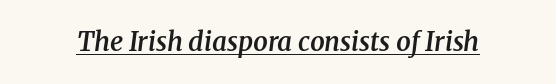
The image shows 26 px text type, italic (leaning right); set normal letter spacing, underlined.
